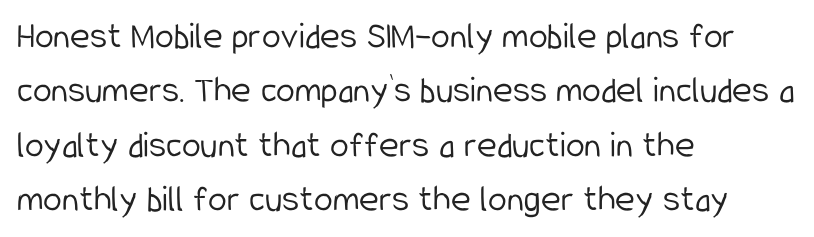
The image shows 38 px light, condensed sans-serif type, upright; set left-aligned, normal line spacing (1.43x), normal letter spacing, not underlined; low stroke contrast and a medium x-height.
